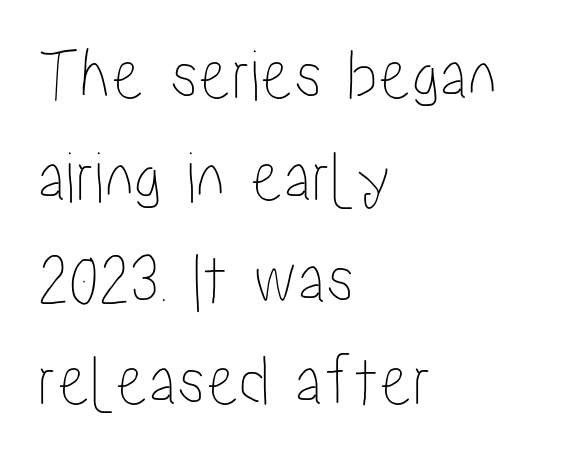
{"italic": "no", "width": "condensed", "stroke_contrast": "low", "x_height": "medium", "monospaced": "no", "underline": "no", "align": "left", "line_spacing": "normal", "line_spacing_ratio": 1.38, "letter_spacing": "normal", "letter_spacing_em": 0.0, "glyph_px": 74}
